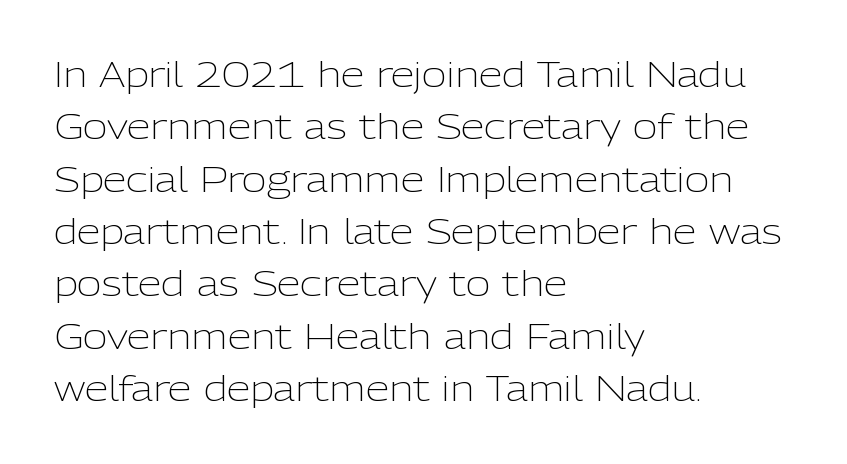
Q: Is the text bold? A: No.
Q: Is the text italic (slanted)? A: No, it is upright.
Q: Is the typeface a serif or a sans-serif typeface? A: Sans-serif.
Q: Is the text underlined? A: No.
Q: How is the paragraph aligned? A: Left-aligned.
Q: Is the spacing between letters normal or unusually wide? A: Normal.
Q: Is the spacing between lines tight, normal or loose? A: Normal.
Q: Width (condensed, normal, or wide)? A: Normal.
Q: Stroke contrast? A: Low.
Q: x-height? A: Medium.
Q: Monospaced? A: No.
